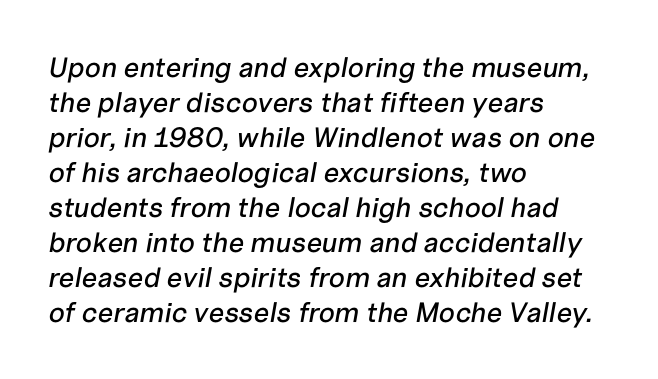
Q: Is the text italic (slanted)? A: Yes, it leans right by about 10 degrees.
Q: Is the text underlined? A: No.
Q: How is the paragraph aligned? A: Left-aligned.
Q: Is the spacing between letters normal or unusually wide? A: Normal.
Q: Is the spacing between lines tight, normal or loose? A: Normal.
Q: Width (condensed, normal, or wide)? A: Normal.
Q: Stroke contrast? A: Low.
Q: x-height? A: Medium.
Q: Monospaced? A: No.
